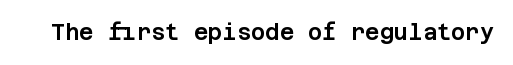
{"italic": "no", "underline": "no", "letter_spacing": "normal", "letter_spacing_em": 0.0, "glyph_px": 22}
